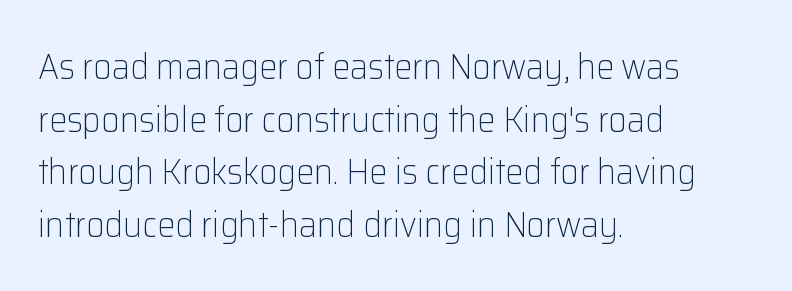
Nope, not italic — everything's standing straight. Spacing between characters is what you'd get straight out of the box. Spacing verdict: proportional, widths tailored to each character. Rows of type keep a routine distance in the vertical direction.
